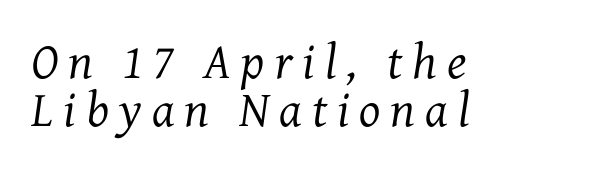
Each row of text sits above clean, open space. Horizontal alignment here is leftward, the default for most running prose. The rendering uses natural spacing where letterforms have individual widths. No letter is thick-stroked: the sample isn't bold. One glance says dense: line gaps are narrower than usual. Glyph-to-glyph distance is far greater than everyday printed text.
